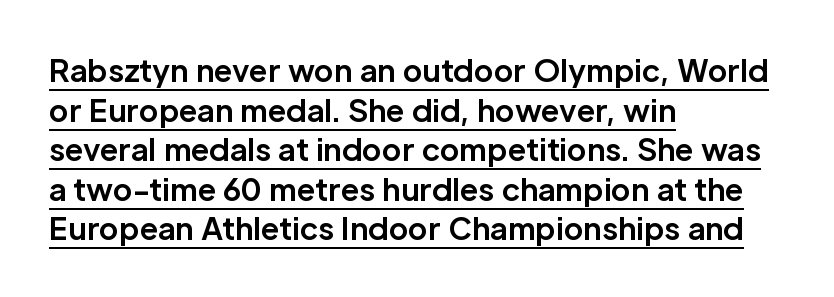
{"serif": "no", "italic": "no", "bold": "yes", "weight": "bold", "width": "normal", "stroke_contrast": "low", "x_height": "medium", "monospaced": "no", "underline": "yes", "align": "left", "line_spacing": "normal", "line_spacing_ratio": 1.32, "letter_spacing": "normal", "letter_spacing_em": 0.0, "glyph_px": 30}
